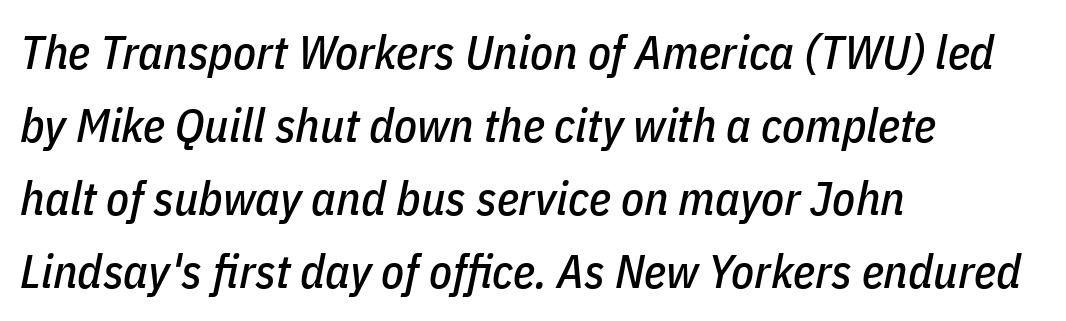
Q: Is the text italic (slanted)? A: Yes, it leans right by about 11 degrees.
Q: Is the text underlined? A: No.
Q: How is the paragraph aligned? A: Left-aligned.
Q: Is the spacing between letters normal or unusually wide? A: Normal.
Q: Is the spacing between lines tight, normal or loose? A: Normal.
Q: Width (condensed, normal, or wide)? A: Condensed.
Q: Stroke contrast? A: Low.
Q: x-height? A: Medium.
Q: Monospaced? A: No.
